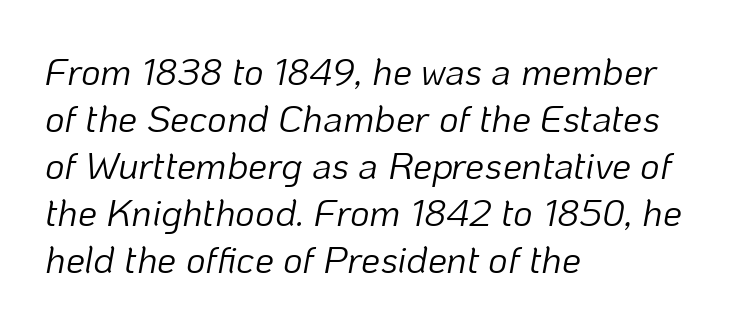
{"italic": "yes", "lean": "right", "slant_degrees": 10, "bold": "no", "weight": "light", "width": "normal", "stroke_contrast": "low", "x_height": "medium", "monospaced": "no", "underline": "no", "align": "left", "line_spacing_ratio": 1.24, "letter_spacing": "normal", "letter_spacing_em": 0.0, "glyph_px": 38}
